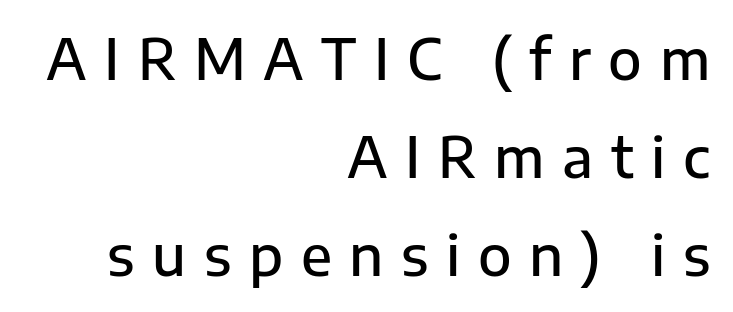
{"serif": "no", "italic": "no", "bold": "semi", "weight": "semibold", "width": "normal", "stroke_contrast": "low", "x_height": "medium", "monospaced": "no", "underline": "no", "align": "right", "line_spacing_ratio": 1.78, "letter_spacing": "wide", "letter_spacing_em": 0.32, "glyph_px": 55}
